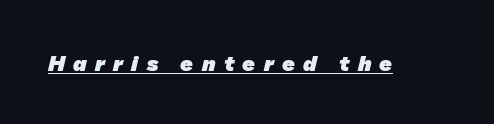
The image shows 22 px bold type; set unusually wide letter spacing (+0.38 em), underlined.
